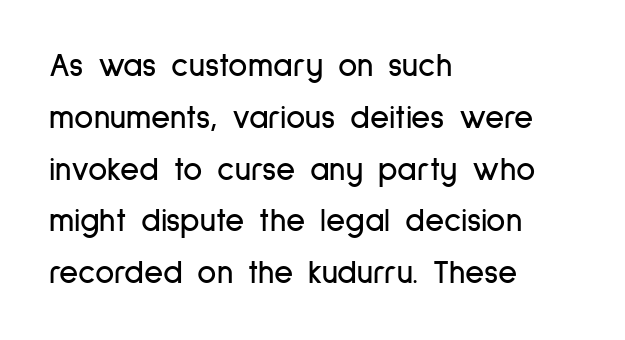
The image shows 33 px condensed sans-serif type, upright; set left-aligned, normal line spacing (1.57x), normal letter spacing, not underlined; low stroke contrast and a medium x-height.
